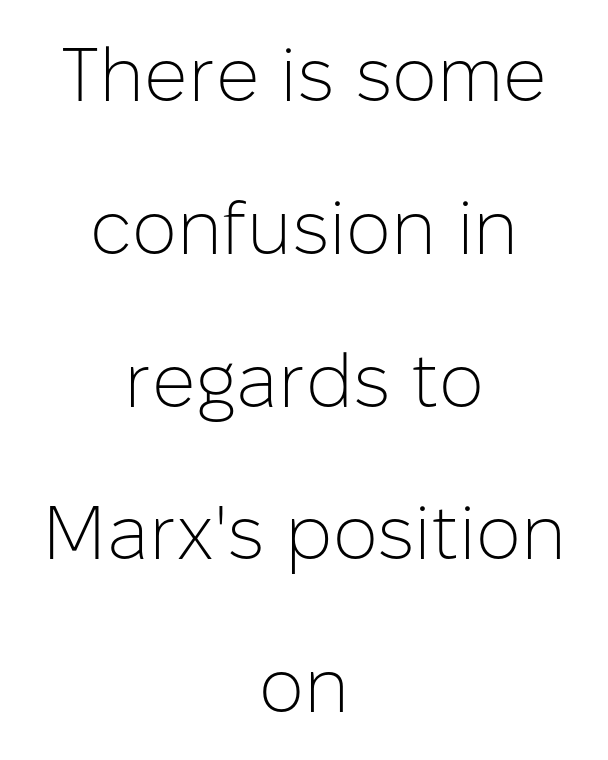
Q: Is the text bold? A: No.
Q: Is the text italic (slanted)? A: No, it is upright.
Q: Is the typeface a serif or a sans-serif typeface? A: Sans-serif.
Q: Is the text underlined? A: No.
Q: How is the paragraph aligned? A: Centered.
Q: Is the spacing between letters normal or unusually wide? A: Normal.
Q: Is the spacing between lines tight, normal or loose? A: Loose.
Q: Width (condensed, normal, or wide)? A: Normal.
Q: Stroke contrast? A: Low.
Q: x-height? A: Medium.
Q: Monospaced? A: No.
